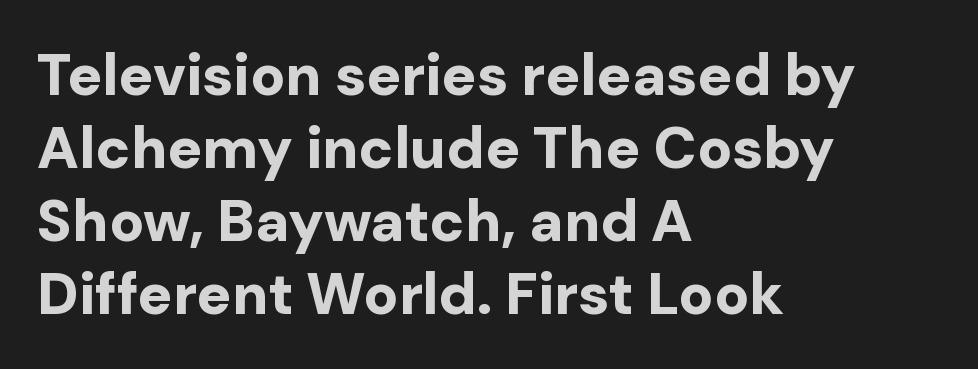
The image shows 58 px bold sans-serif type, upright; set left-aligned, normal line spacing (1.26x), normal letter spacing, not underlined; low stroke contrast and a medium x-height.
